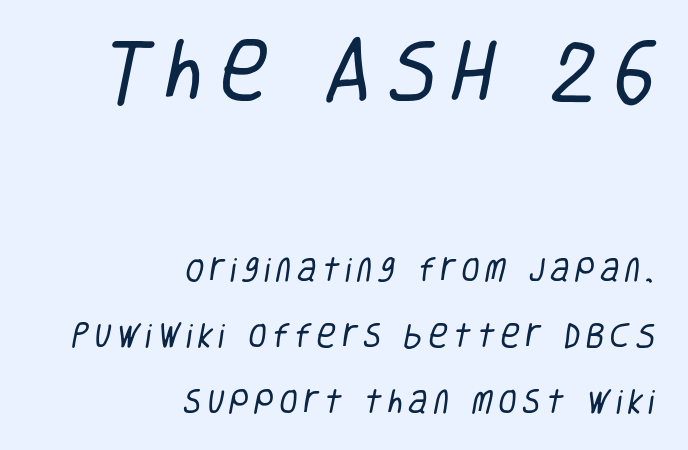
The image shows 68 px regular-weight, condensed sans-serif type; set right-aligned, loose line spacing (2.45x), unusually wide letter spacing (+0.2 em), not underlined; the first (top) block is 2.52x larger; low stroke contrast and a large x-height.
